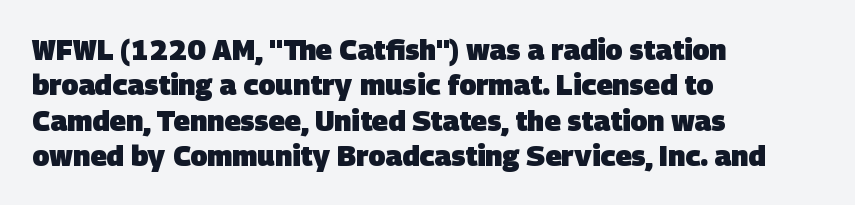
Reading down the column, the eye jumps a familiar distance to each next line. Heavy-handed strokes throughout: this text is bold. Classification — sans serif. These lines are rendered in a variable-pitch font. Alignment: flush left.
